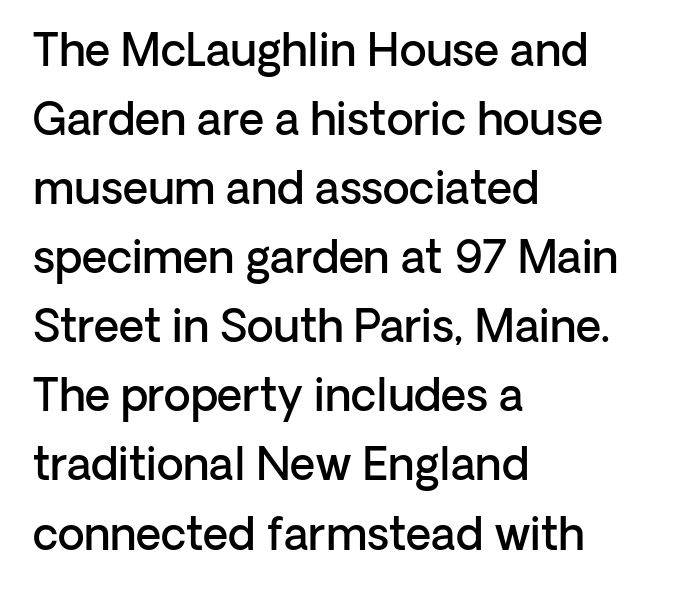
{"serif": "no", "italic": "no", "bold": "semi", "weight": "semibold", "width": "normal", "stroke_contrast": "low", "x_height": "medium", "monospaced": "no", "underline": "no", "align": "left", "line_spacing": "normal", "line_spacing_ratio": 1.57, "letter_spacing": "normal", "letter_spacing_em": 0.0, "glyph_px": 44}
